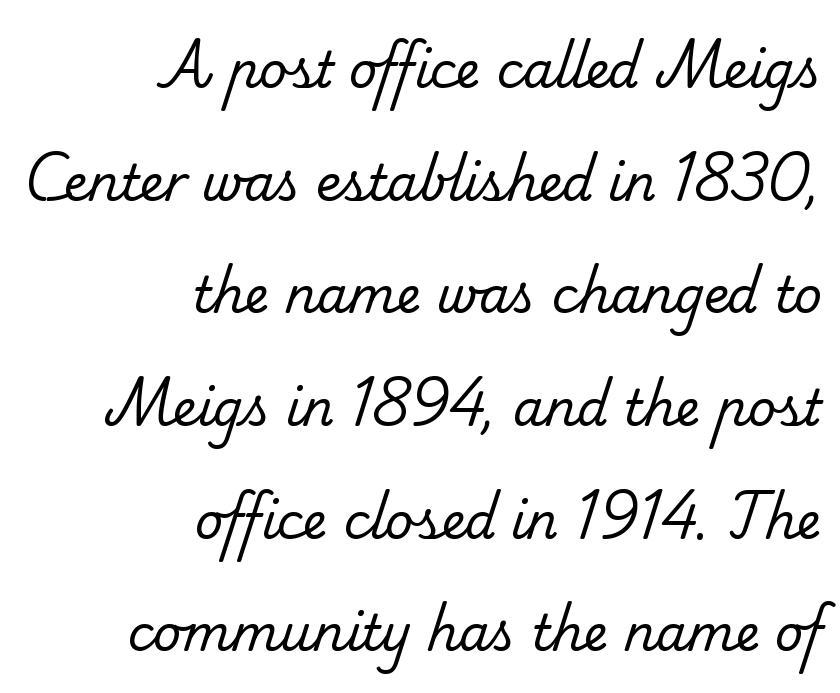
Q: Is the text bold? A: No.
Q: Is the typeface a serif or a sans-serif typeface? A: Serif.
Q: Is the text underlined? A: No.
Q: How is the paragraph aligned? A: Right-aligned.
Q: Is the spacing between letters normal or unusually wide? A: Normal.
Q: Is the spacing between lines tight, normal or loose? A: Loose.
Q: Width (condensed, normal, or wide)? A: Normal.
Q: Stroke contrast? A: Low.
Q: x-height? A: Small.
Q: Monospaced? A: No.
